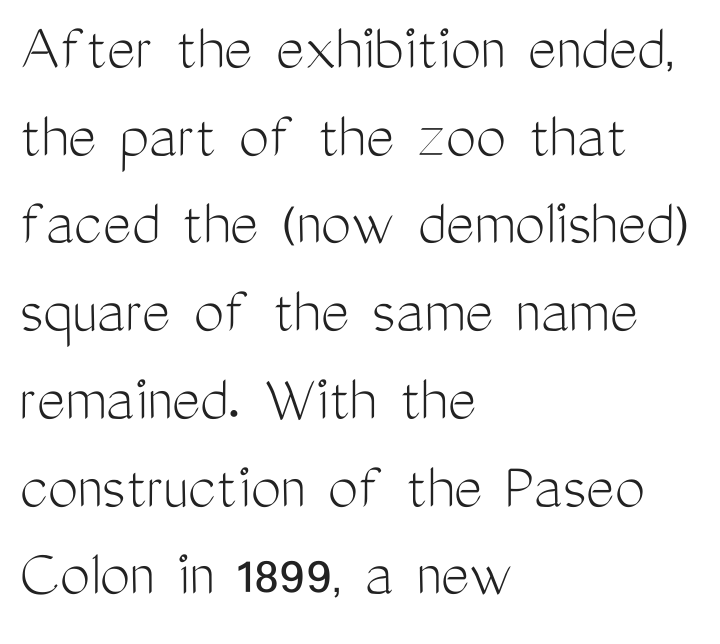
Q: Is the text bold? A: No.
Q: Is the text italic (slanted)? A: No, it is upright.
Q: Is the typeface a serif or a sans-serif typeface? A: Sans-serif.
Q: Is the text underlined? A: No.
Q: How is the paragraph aligned? A: Left-aligned.
Q: Is the spacing between letters normal or unusually wide? A: Normal.
Q: Is the spacing between lines tight, normal or loose? A: Normal.
Q: Width (condensed, normal, or wide)? A: Condensed.
Q: Stroke contrast? A: Medium.
Q: x-height? A: Medium.
Q: Monospaced? A: No.
